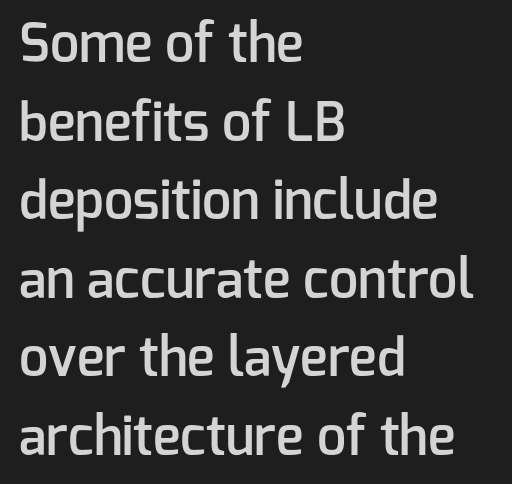
These lines are rendered in a variable-pitch font. Notice how the stems are strictly vertical — no italics here. This rendering features lettering with no underline. The face used here is a semibold: visibly heavier than regular, lighter than bold. Baseline-to-baseline distance is the conventional proportion of letter height. This sample uses a sans-serif face.
